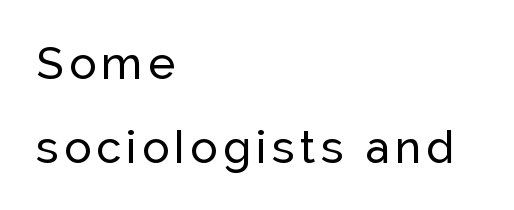
{"serif": "no", "italic": "no", "width": "normal", "stroke_contrast": "low", "x_height": "medium", "monospaced": "no", "underline": "no", "align": "left", "line_spacing_ratio": 1.86, "glyph_px": 45}
